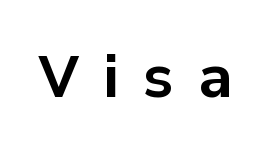
The image shows 57 px bold sans-serif type, upright; set unusually wide letter spacing (+0.42 em), not underlined; low stroke contrast and a medium x-height.
